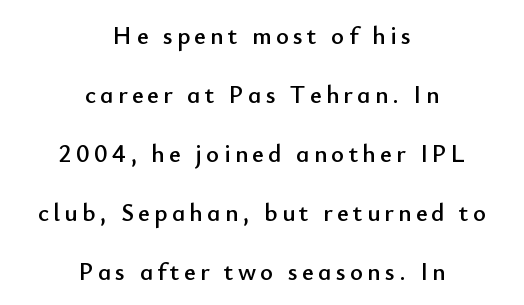
The image shows 25 px text type, upright; set centered, loose line spacing (2.36x), not underlined.
